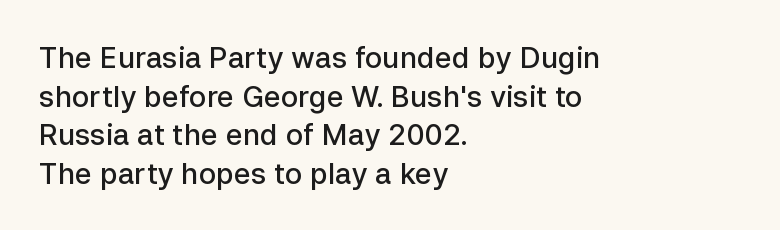
Q: Is the text bold? A: Semi-bold.
Q: Is the text italic (slanted)? A: No, it is upright.
Q: Is the typeface a serif or a sans-serif typeface? A: Sans-serif.
Q: Is the text underlined? A: No.
Q: How is the paragraph aligned? A: Left-aligned.
Q: Is the spacing between letters normal or unusually wide? A: Normal.
Q: Is the spacing between lines tight, normal or loose? A: Normal.
Q: Width (condensed, normal, or wide)? A: Normal.
Q: Stroke contrast? A: Low.
Q: x-height? A: Medium.
Q: Monospaced? A: No.
